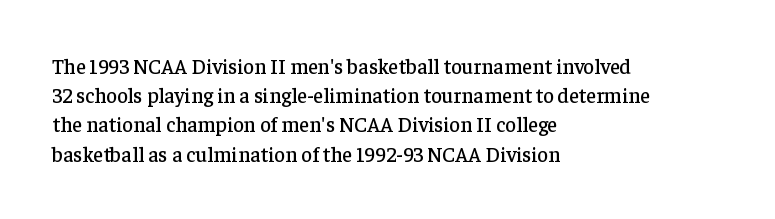
Q: Is the text italic (slanted)? A: No, it is upright.
Q: Is the text underlined? A: No.
Q: How is the paragraph aligned? A: Left-aligned.
Q: Is the spacing between letters normal or unusually wide? A: Normal.
Q: Is the spacing between lines tight, normal or loose? A: Normal.
